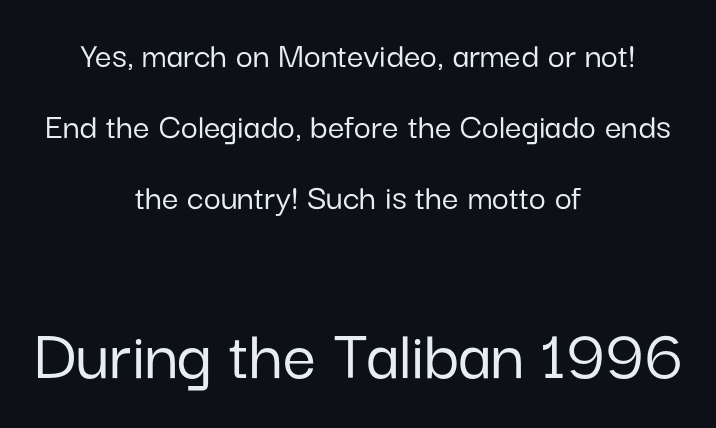
Every stem runs plumb, perpendicular to the baseline. The string is rendered with underlining switched off. Each line is balanced around a shared central axis. Does extra space separate the letters? No, they use regular spacing. The space between consecutive lines is lavish.
